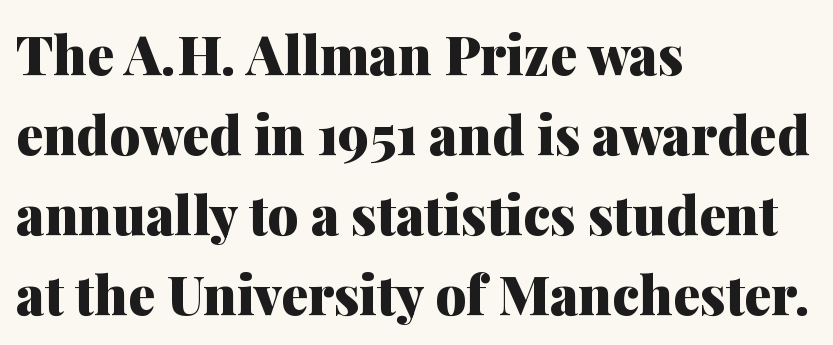
{"serif": "yes", "italic": "no", "bold": "yes", "weight": "heavy", "width": "normal", "stroke_contrast": "medium", "x_height": "medium", "monospaced": "no", "underline": "no", "align": "left", "line_spacing": "normal", "line_spacing_ratio": 1.48, "letter_spacing": "normal", "letter_spacing_em": 0.0, "glyph_px": 54}
